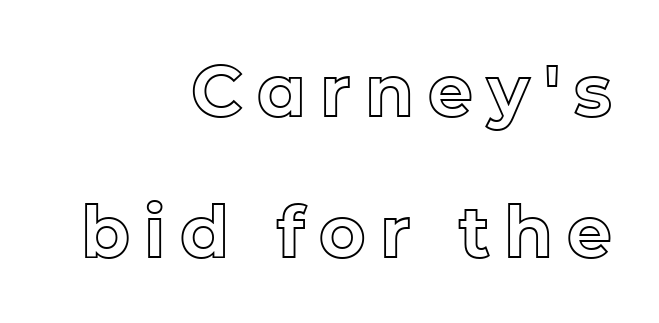
The image shows 71 px text type, upright; set right-aligned, loose line spacing (1.99x), unusually wide letter spacing (+0.2 em), not underlined; a medium x-height.
